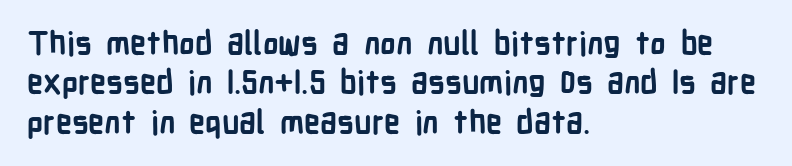
Q: Is the text bold? A: Yes.
Q: Is the text italic (slanted)? A: No, it is upright.
Q: Is the typeface a serif or a sans-serif typeface? A: Sans-serif.
Q: Is the text underlined? A: No.
Q: How is the paragraph aligned? A: Left-aligned.
Q: Is the spacing between letters normal or unusually wide? A: Normal.
Q: Width (condensed, normal, or wide)? A: Condensed.
Q: Stroke contrast? A: Low.
Q: x-height? A: Medium.
Q: Monospaced? A: No.
